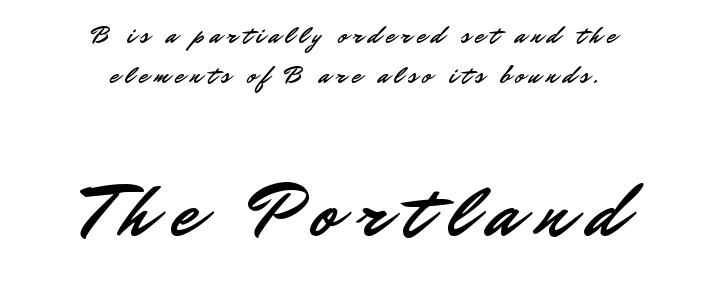
Q: Is the text italic (slanted)? A: Yes.
Q: Is the typeface a serif or a sans-serif typeface? A: Sans-serif.
Q: Is the text underlined? A: No.
Q: How is the paragraph aligned? A: Centered.
Q: Is the spacing between letters normal or unusually wide? A: Unusually wide.
Q: Is the spacing between lines tight, normal or loose? A: Normal.
Q: Which block of text is set in a larger size, the first (top) or the second (bottom)? A: The second (bottom) one.
Q: Width (condensed, normal, or wide)? A: Normal.
Q: Stroke contrast? A: Low.
Q: x-height? A: Small.
Q: Monospaced? A: No.
